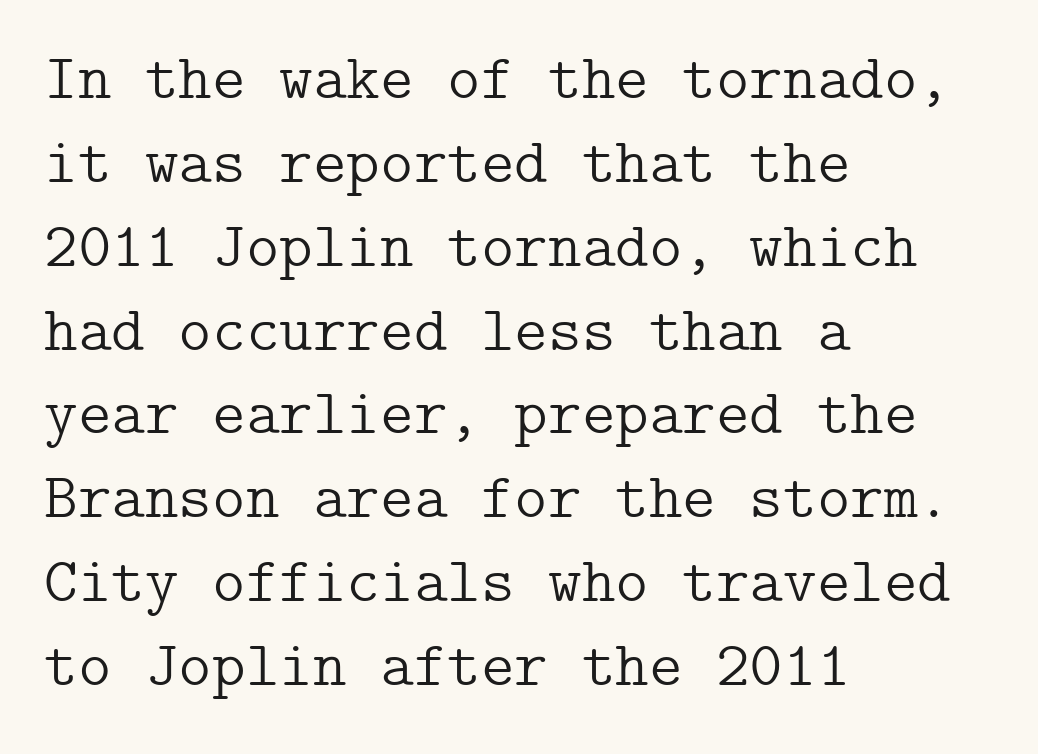
Q: Is the text bold? A: No.
Q: Is the text italic (slanted)? A: No, it is upright.
Q: Is the typeface a serif or a sans-serif typeface? A: Serif.
Q: Is the text underlined? A: No.
Q: How is the paragraph aligned? A: Left-aligned.
Q: Is the spacing between letters normal or unusually wide? A: Normal.
Q: Is the spacing between lines tight, normal or loose? A: Normal.
Q: Width (condensed, normal, or wide)? A: Normal.
Q: Stroke contrast? A: Low.
Q: x-height? A: Medium.
